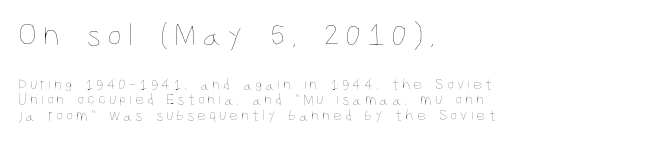
A typesetter would call this proportional, since set widths differ per character. Letters rest on an invisible, unmarked baseline. Students, observe: this is what under-led, compact text looks like. Compared with a centered layout, this one pins lines to the left instead. Summary of weight: not heavy and not bold. Does the bottom block carry the larger type? No, the top block does.
